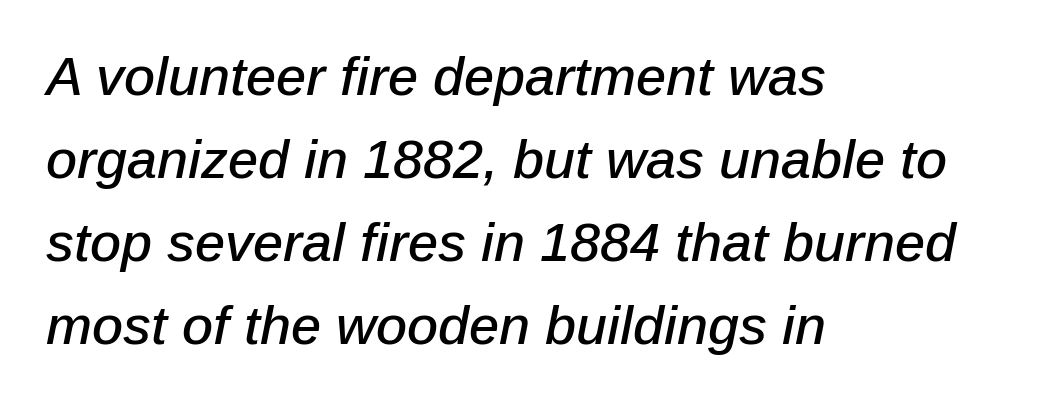
Q: Is the text italic (slanted)? A: Yes, it leans right by about 12 degrees.
Q: Is the text underlined? A: No.
Q: How is the paragraph aligned? A: Left-aligned.
Q: Is the spacing between letters normal or unusually wide? A: Normal.
Q: Is the spacing between lines tight, normal or loose? A: Normal.
Q: Width (condensed, normal, or wide)? A: Normal.
Q: Stroke contrast? A: Low.
Q: x-height? A: Medium.
Q: Monospaced? A: No.
